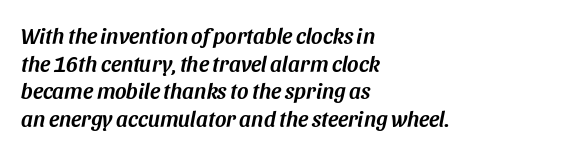
Q: Is the text italic (slanted)? A: Yes, it leans right by about 11 degrees.
Q: Is the text underlined? A: No.
Q: How is the paragraph aligned? A: Left-aligned.
Q: Is the spacing between letters normal or unusually wide? A: Normal.
Q: Is the spacing between lines tight, normal or loose? A: Normal.
